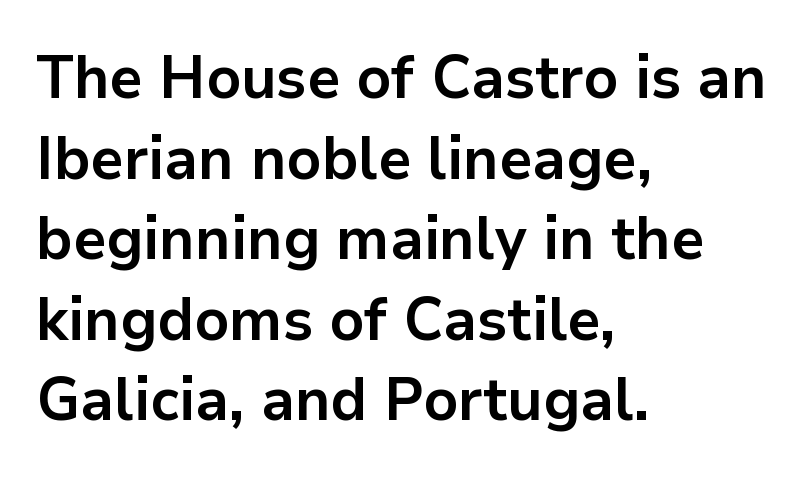
Quick note: underline off. On the weight axis this lands at bold, roughly 700. Students, note that the glyphs here touch the page at normal intervals. Casual observation: everything's shoved over to the left. Baseline-to-baseline distance is the conventional proportion of letter height. You can tell from the bare stems that sans-serif type was used.
